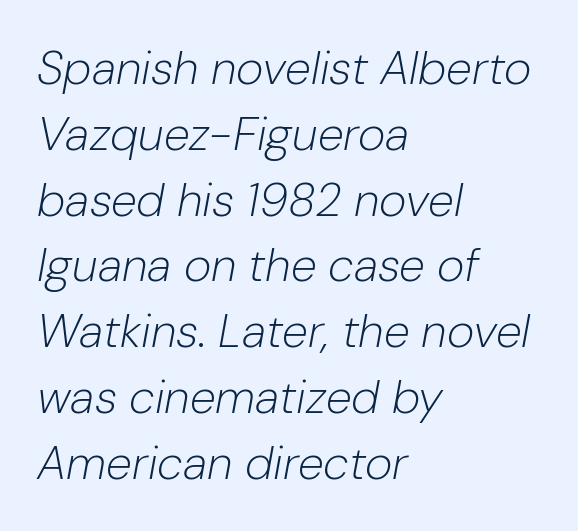
Q: Is the text bold? A: No.
Q: Is the text italic (slanted)? A: Yes, it leans right by about 10 degrees.
Q: Is the text underlined? A: No.
Q: How is the paragraph aligned? A: Left-aligned.
Q: Is the spacing between letters normal or unusually wide? A: Normal.
Q: Is the spacing between lines tight, normal or loose? A: Normal.
Q: Width (condensed, normal, or wide)? A: Normal.
Q: Stroke contrast? A: Low.
Q: x-height? A: Medium.
Q: Monospaced? A: No.
